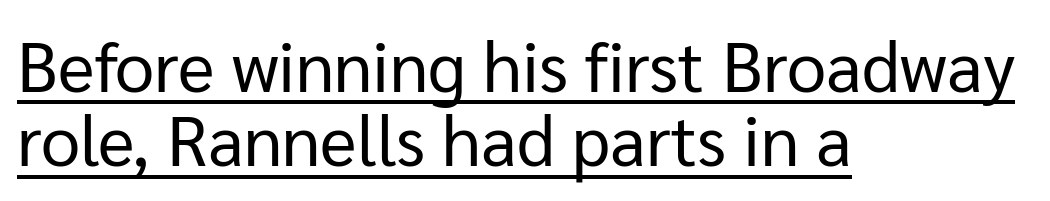
The letters sit at their default tracking, neither squeezed nor spread. Reading down the block, your eye returns to a fixed left position each line. The face used here is proportionally spaced, like ordinary book or web type. Quick note: underline on.
